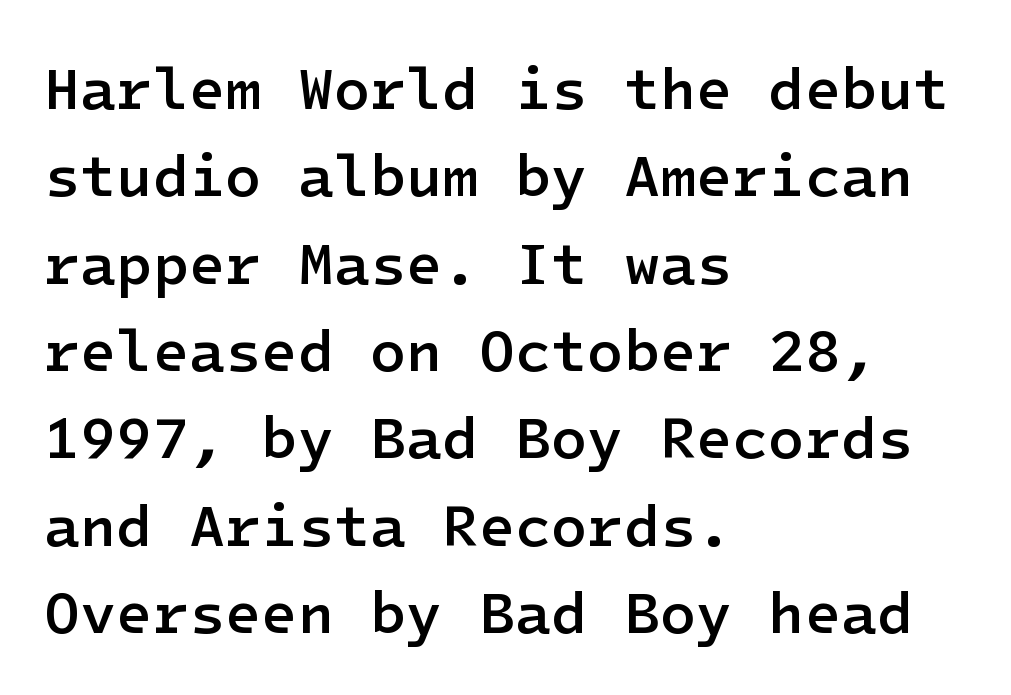
In terms of letterform style, serifs are entirely absent. The tracking reads as untouched default to a designer's eye. Students, observe: this is what conventionally led text looks like. Firm but not heavy-handed strokes: this text is semibold. Words float on clear page, feet unadorned. The lettering holds an erect, upright posture throughout.
